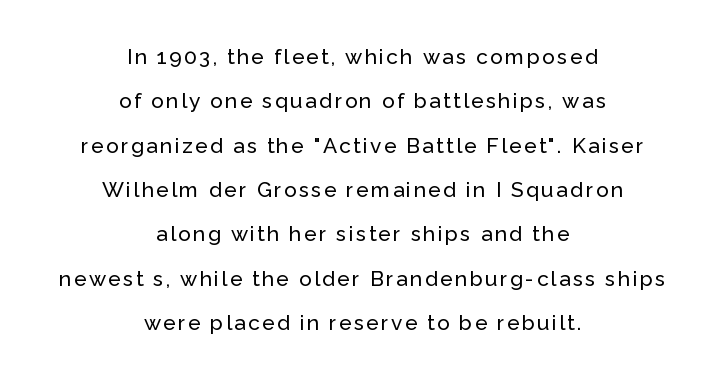
This sample trades compactness for vertical openness between lines. The whitespace from short lines is split evenly between both sides. Bare-footed words on every line. Every stem runs plumb, perpendicular to the baseline.
